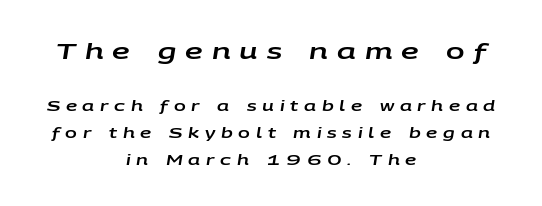
{"italic": "yes", "lean": "right", "slant_degrees": 9, "underline": "no", "align": "center", "line_spacing": "loose", "line_spacing_ratio": 1.92, "letter_spacing": "wide", "letter_spacing_em": 0.41, "larger_block": "first", "size_ratio": 1.57, "glyph_px": 22}
